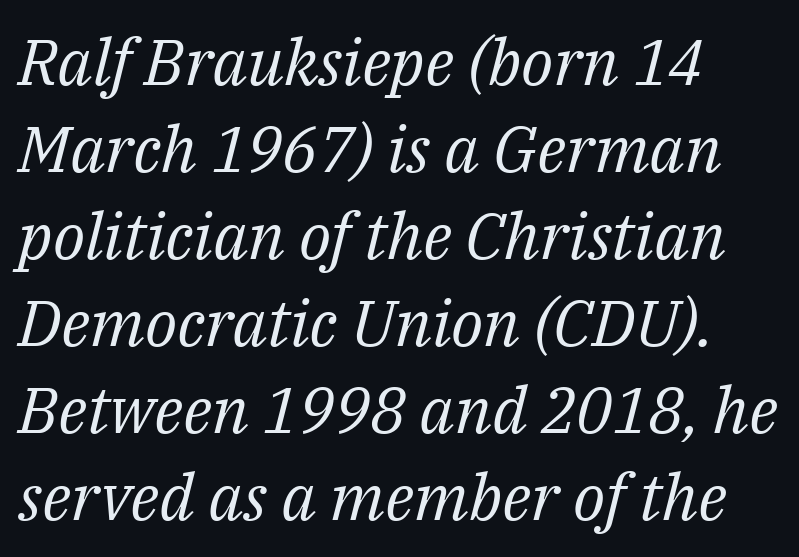
The image shows 65 px regular-weight serif type, italic (leaning right); set left-aligned, normal line spacing (1.34x), normal letter spacing, not underlined; medium stroke contrast and a medium x-height.
